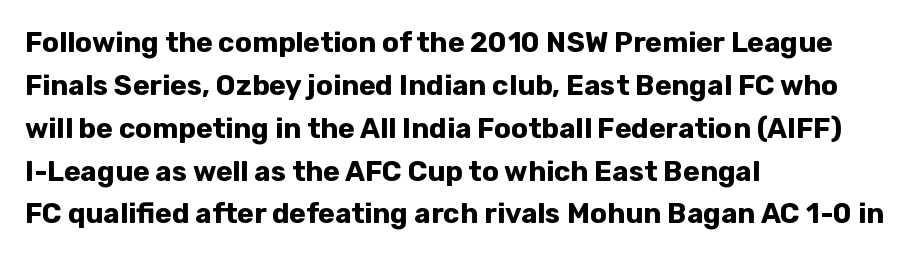
The image shows 28 px bold sans-serif type, upright; set left-aligned, normal line spacing (1.53x), normal letter spacing, not underlined; low stroke contrast and a medium x-height.
